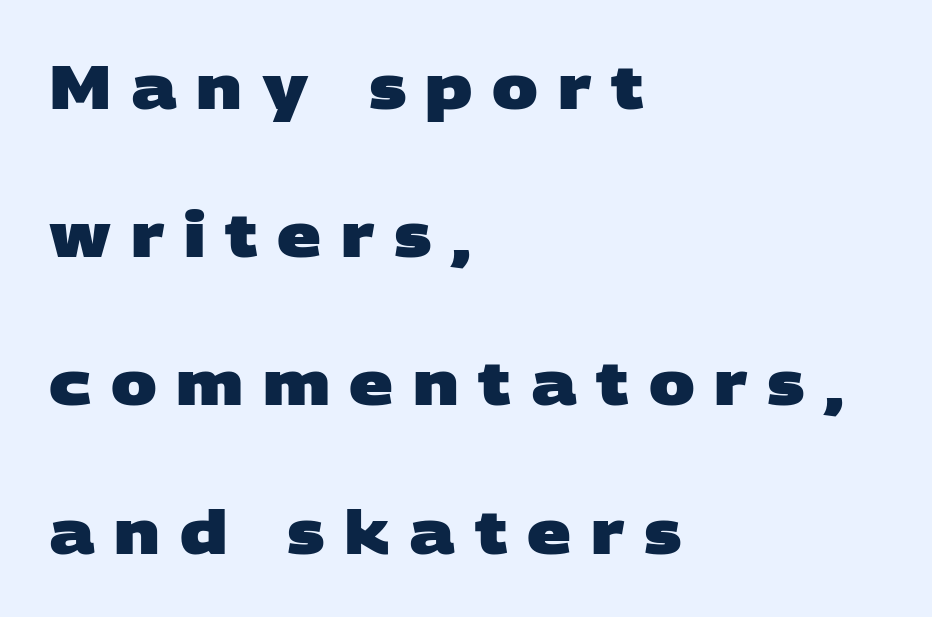
The image shows 61 px heavy, wide sans-serif type; set left-aligned, loose line spacing (2.43x), unusually wide letter spacing (+0.32 em), not underlined; low stroke contrast and a large x-height.
